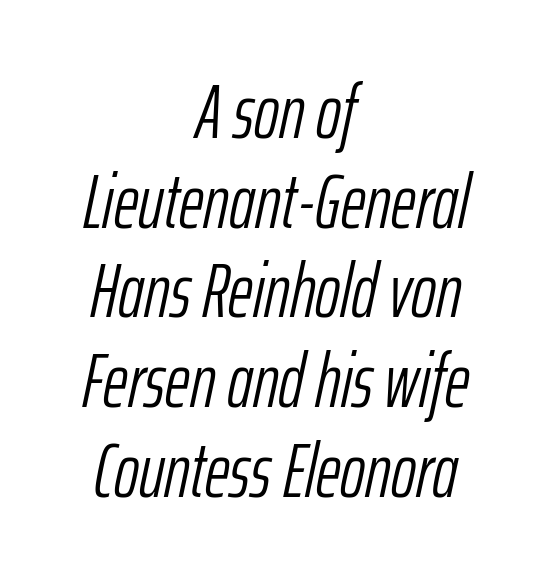
Q: Is the text bold? A: No.
Q: Is the text italic (slanted)? A: Yes, it leans right by about 12 degrees.
Q: Is the text underlined? A: No.
Q: How is the paragraph aligned? A: Centered.
Q: Is the spacing between letters normal or unusually wide? A: Normal.
Q: Width (condensed, normal, or wide)? A: Condensed.
Q: Stroke contrast? A: Low.
Q: x-height? A: Medium.
Q: Monospaced? A: No.
